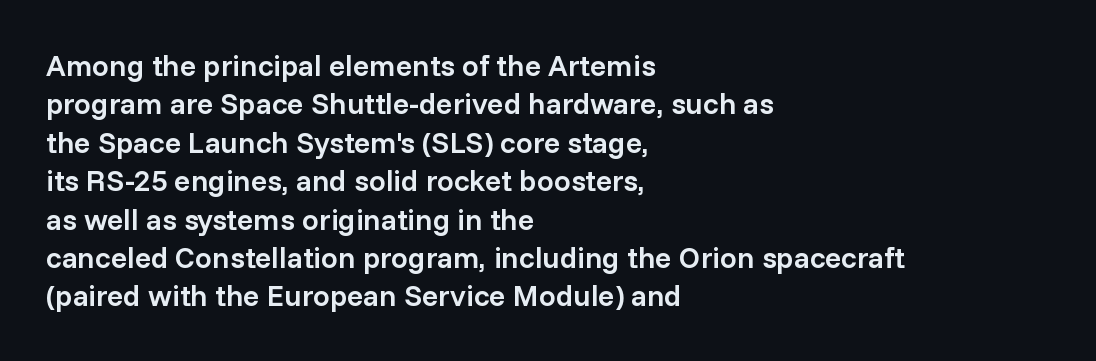
Layout note: lines flush left. Posture: straight, roman, zero tilt. Notice how descenders clear the ascenders below comfortably — that's standard leading. Regarding serifs, this sample does without them.
